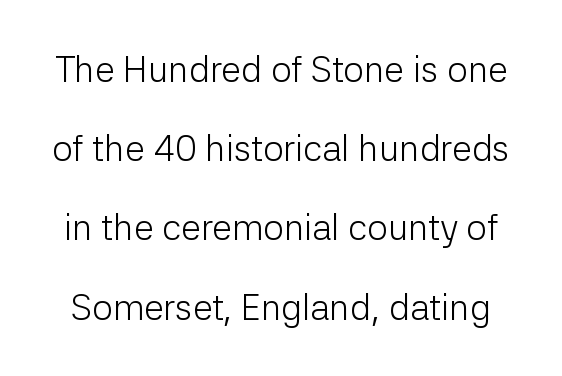
The face used here is a sans, in the tradition of grotesques and geometrics. The passage shown is not underscored anywhere. Posture: upright roman. Quick note: interline space is abundant. No letter is thick-stroked: the sample isn't bold.
